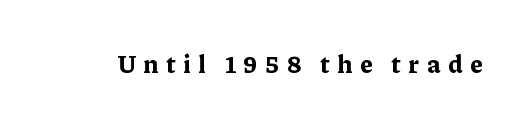
Q: Is the text bold? A: Yes.
Q: Is the text italic (slanted)? A: No, it is upright.
Q: Is the text underlined? A: No.
Q: Is the spacing between letters normal or unusually wide? A: Unusually wide.
